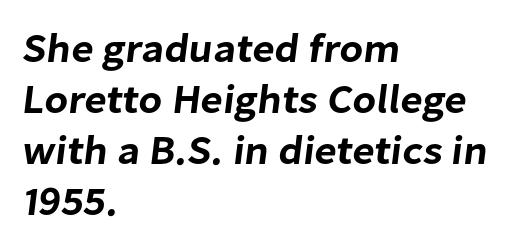
Layout note: lines flush left. A typesetter would call this proportional, since set widths differ per character. The typeface chosen for these lines omits serifs. Caption: standard tracking, unaltered.
